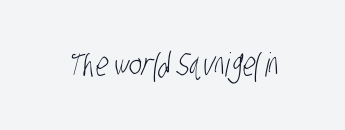
Q: Is the text bold? A: No.
Q: Is the typeface a serif or a sans-serif typeface? A: Sans-serif.
Q: Is the text underlined? A: No.
Q: Is the spacing between letters normal or unusually wide? A: Normal.
Q: Width (condensed, normal, or wide)? A: Condensed.
Q: Stroke contrast? A: Low.
Q: x-height? A: Large.
Q: Monospaced? A: No.
